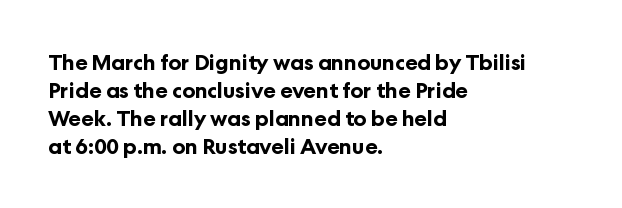
Q: Is the text bold? A: Yes.
Q: Is the text italic (slanted)? A: No, it is upright.
Q: Is the text underlined? A: No.
Q: How is the paragraph aligned? A: Left-aligned.
Q: Is the spacing between letters normal or unusually wide? A: Normal.
Q: Is the spacing between lines tight, normal or loose? A: Normal.
